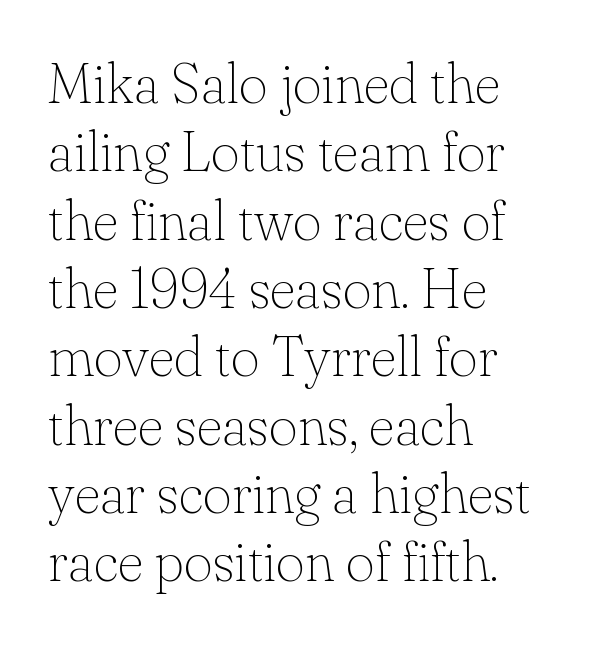
{"serif": "yes", "italic": "no", "bold": "no", "weight": "thin", "width": "normal", "stroke_contrast": "low", "x_height": "small", "monospaced": "no", "underline": "no", "align": "left", "line_spacing_ratio": 1.22, "letter_spacing": "normal", "letter_spacing_em": 0.0, "glyph_px": 56}
